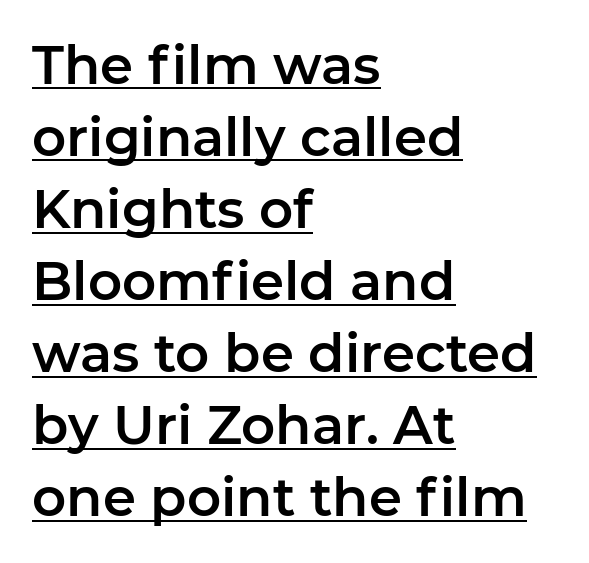
{"serif": "no", "italic": "no", "width": "normal", "stroke_contrast": "low", "x_height": "medium", "monospaced": "no", "underline": "yes", "align": "left", "line_spacing": "normal", "line_spacing_ratio": 1.36, "letter_spacing": "normal", "letter_spacing_em": 0.0, "glyph_px": 53}
